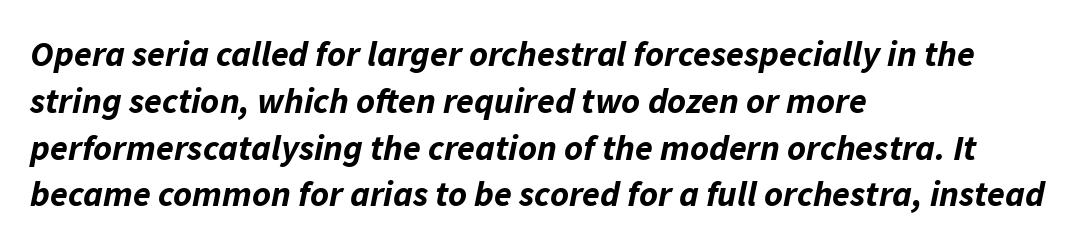
Q: Is the text bold? A: Yes.
Q: Is the text italic (slanted)? A: Yes, it leans right by about 11 degrees.
Q: Is the text underlined? A: No.
Q: How is the paragraph aligned? A: Left-aligned.
Q: Is the spacing between letters normal or unusually wide? A: Normal.
Q: Is the spacing between lines tight, normal or loose? A: Normal.
Q: Width (condensed, normal, or wide)? A: Normal.
Q: Stroke contrast? A: Low.
Q: x-height? A: Medium.
Q: Monospaced? A: No.
